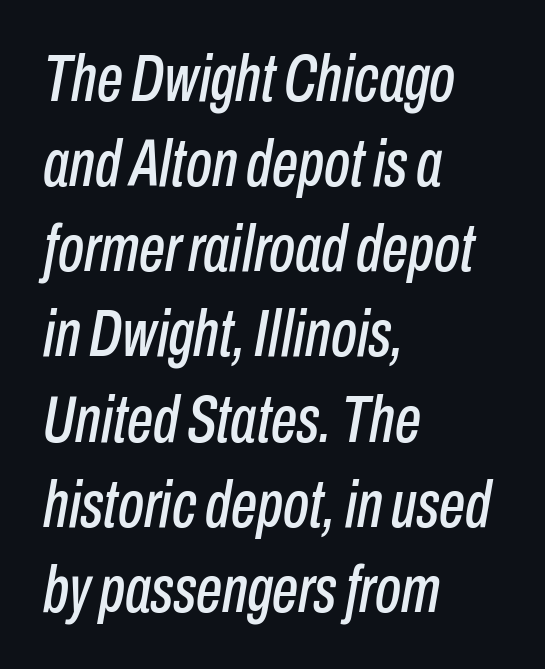
{"italic": "yes", "lean": "right", "slant_degrees": 10, "width": "condensed", "stroke_contrast": "low", "x_height": "medium", "monospaced": "no", "underline": "no", "align": "left", "line_spacing": "normal", "line_spacing_ratio": 1.29, "letter_spacing": "normal", "letter_spacing_em": 0.0, "glyph_px": 66}
